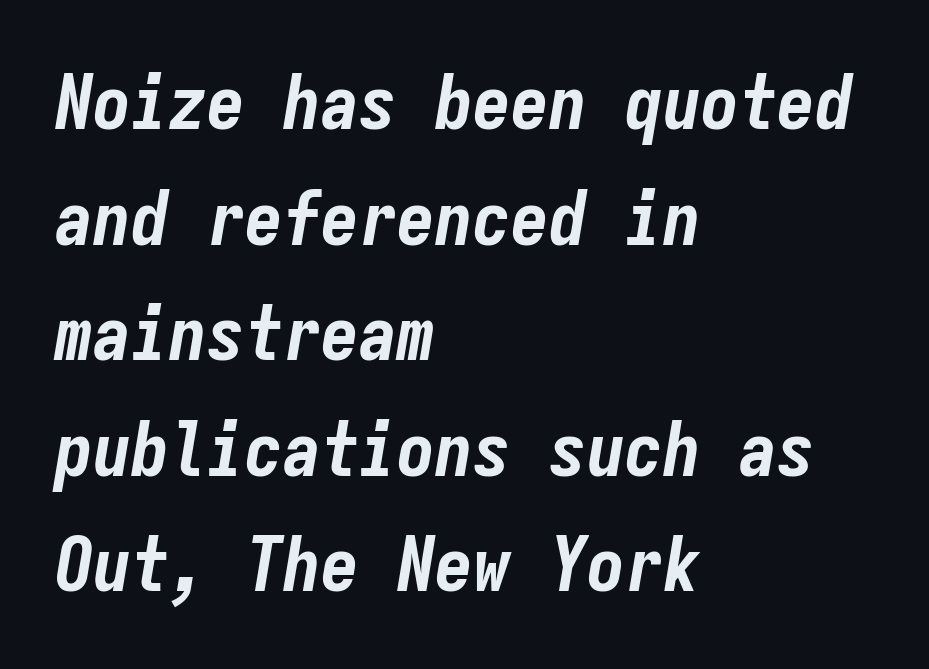
{"italic": "yes", "lean": "right", "slant_degrees": 9, "bold": "yes", "weight": "bold", "width": "condensed", "stroke_contrast": "low", "x_height": "medium", "monospaced": "yes", "underline": "no", "align": "left", "line_spacing": "normal", "line_spacing_ratio": 1.52, "letter_spacing": "normal", "letter_spacing_em": 0.0, "glyph_px": 76}
